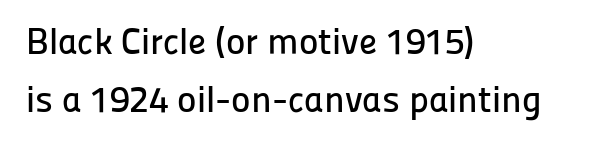
The image shows 37 px sans-serif type, upright; set left-aligned, normal line spacing (1.57x), normal letter spacing, not underlined; low stroke contrast and a medium x-height.
